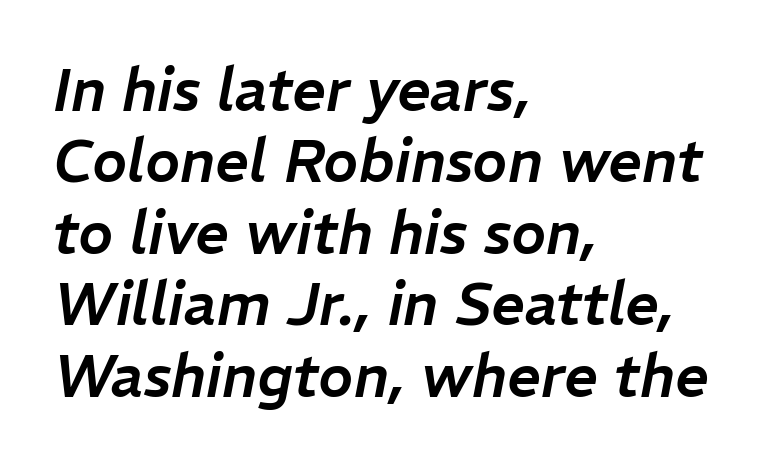
{"italic": "yes", "lean": "right", "slant_degrees": 11, "width": "normal", "stroke_contrast": "low", "x_height": "medium", "monospaced": "no", "underline": "no", "align": "left", "line_spacing_ratio": 1.21, "letter_spacing": "normal", "letter_spacing_em": 0.0, "glyph_px": 59}
